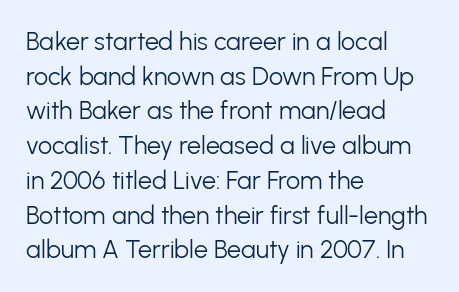
The letters stand straight up with perfectly vertical stems. The typesetter chose a ragged-right arrangement here. What's the leading like? Ordinary, nothing unusual. Nothing unusual about the tracking: characters are spaced as the font intends. Is the stroke heavy? The answer is a plain regular-or-lighter.
